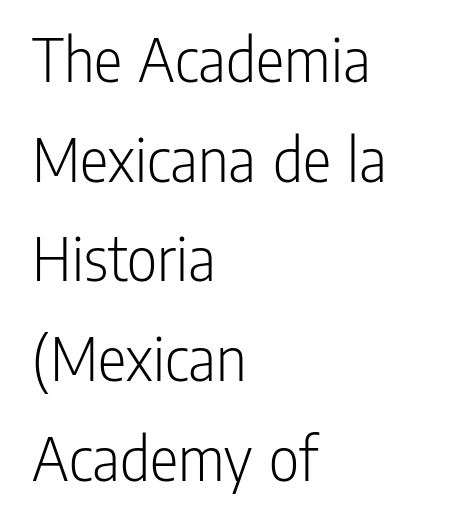
{"serif": "no", "italic": "no", "bold": "no", "weight": "light", "width": "condensed", "stroke_contrast": "low", "x_height": "medium", "monospaced": "no", "underline": "no", "align": "left", "line_spacing": "normal", "line_spacing_ratio": 1.51, "letter_spacing": "normal", "letter_spacing_em": 0.0, "glyph_px": 66}
